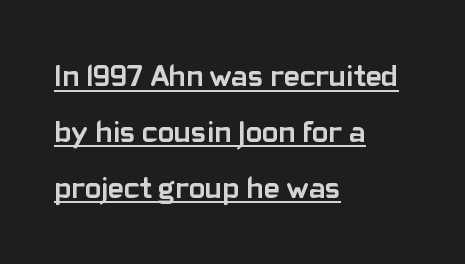
This is roman type, the default non-slanted kind. The specimen includes a rule beneath the text block's lines. Teacher's note: observe the even left margin — that is flush-left alignment. Note the varied advance widths — an 'i' is clearly narrower than an 'm'.
